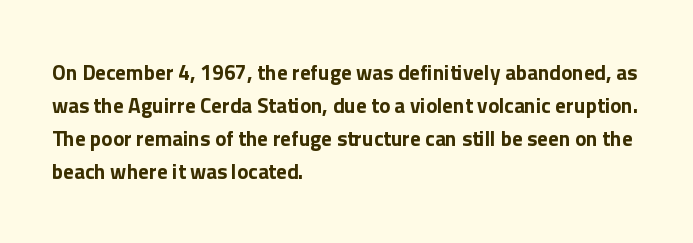
The image shows 21 px text type, upright; set left-aligned, normal line spacing (1.57x), normal letter spacing, not underlined.
